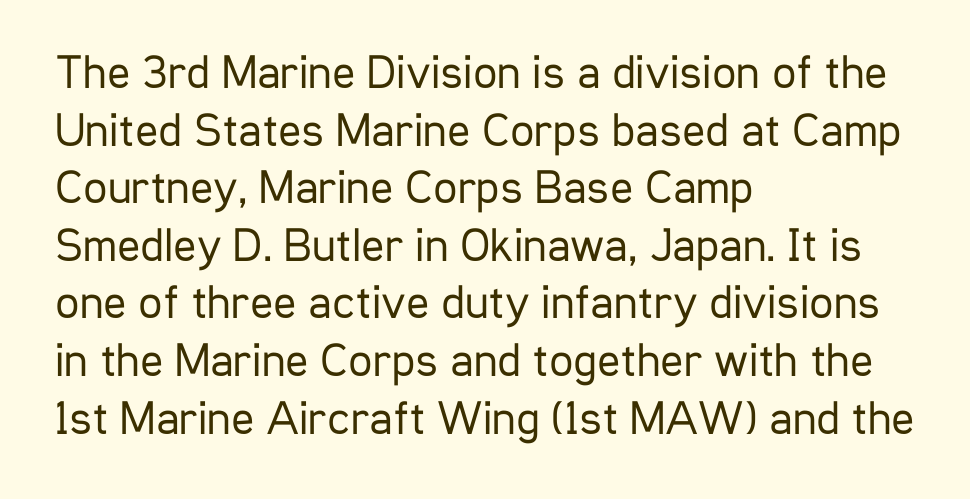
Q: Is the text bold? A: No.
Q: Is the text italic (slanted)? A: No, it is upright.
Q: Is the typeface a serif or a sans-serif typeface? A: Sans-serif.
Q: Is the text underlined? A: No.
Q: How is the paragraph aligned? A: Left-aligned.
Q: Is the spacing between letters normal or unusually wide? A: Normal.
Q: Width (condensed, normal, or wide)? A: Condensed.
Q: Stroke contrast? A: Low.
Q: x-height? A: Medium.
Q: Monospaced? A: No.
